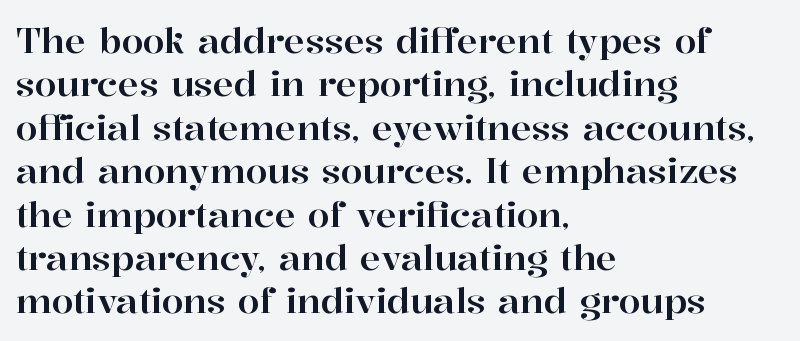
{"serif": "yes", "italic": "no", "width": "normal", "stroke_contrast": "high", "x_height": "medium", "monospaced": "no", "underline": "no", "align": "left", "line_spacing_ratio": 1.24, "letter_spacing": "normal", "letter_spacing_em": 0.0, "glyph_px": 35}
